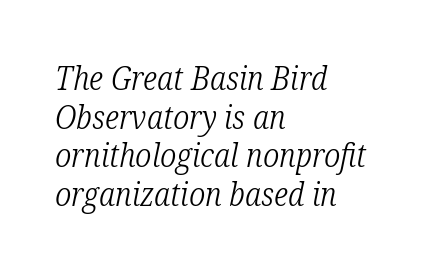
{"serif": "yes", "italic": "yes", "lean": "right", "slant_degrees": 12, "bold": "no", "weight": "light", "width": "condensed", "stroke_contrast": "low", "x_height": "medium", "monospaced": "no", "underline": "no", "align": "left", "line_spacing_ratio": 1.21, "letter_spacing": "normal", "letter_spacing_em": 0.0, "glyph_px": 32}
